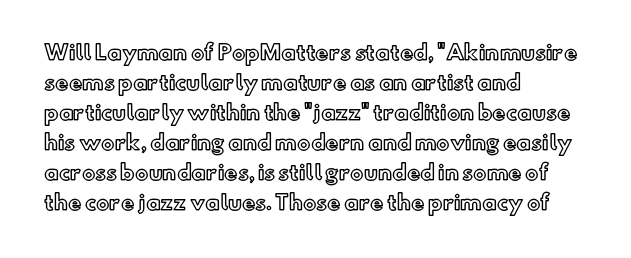
The image shows 20 px text type, upright; set left-aligned, normal line spacing (1.5x), normal letter spacing, not underlined.
